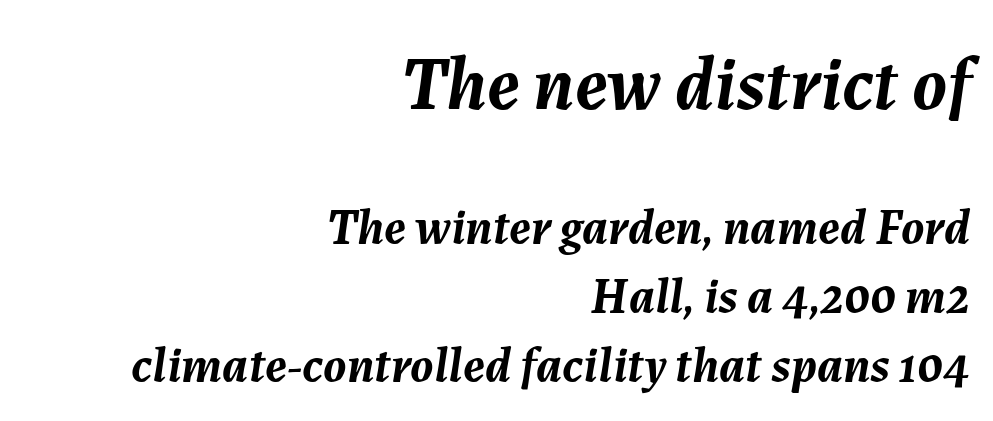
Observe the lean: these are italic letterforms. Typesetter's note — upper block bumped up in size, lower block left smaller. Each new line begins a customary step beneath the previous one. Thick stems and heavy bowls — unmistakably bold. You could not count columns in this text — the font is proportionally spaced.
